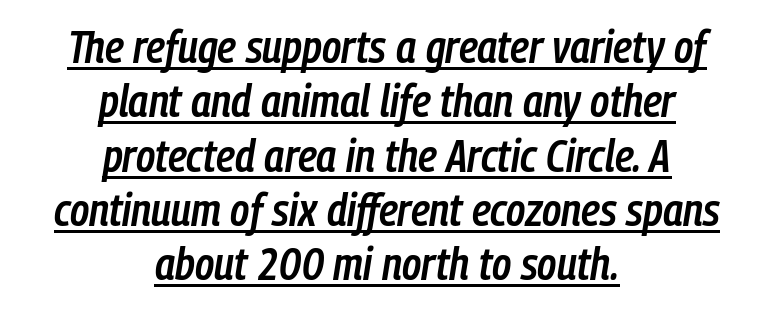
{"italic": "yes", "lean": "right", "slant_degrees": 9, "bold": "semi", "weight": "semibold", "width": "condensed", "stroke_contrast": "low", "x_height": "medium", "monospaced": "no", "underline": "yes", "align": "center", "line_spacing_ratio": 1.18, "letter_spacing": "normal", "letter_spacing_em": 0.0, "glyph_px": 46}
